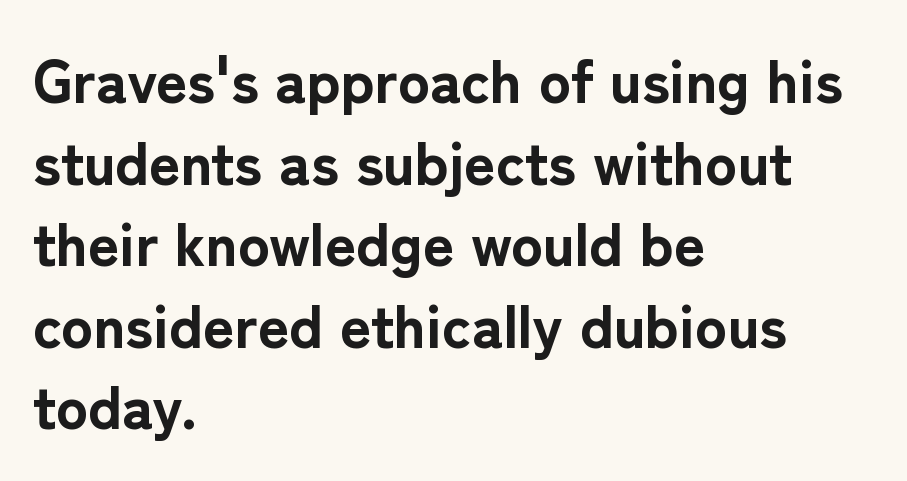
Q: Is the text bold? A: Yes.
Q: Is the text italic (slanted)? A: No, it is upright.
Q: Is the typeface a serif or a sans-serif typeface? A: Sans-serif.
Q: Is the text underlined? A: No.
Q: How is the paragraph aligned? A: Left-aligned.
Q: Is the spacing between letters normal or unusually wide? A: Normal.
Q: Is the spacing between lines tight, normal or loose? A: Normal.
Q: Width (condensed, normal, or wide)? A: Normal.
Q: Stroke contrast? A: Low.
Q: x-height? A: Medium.
Q: Monospaced? A: No.
